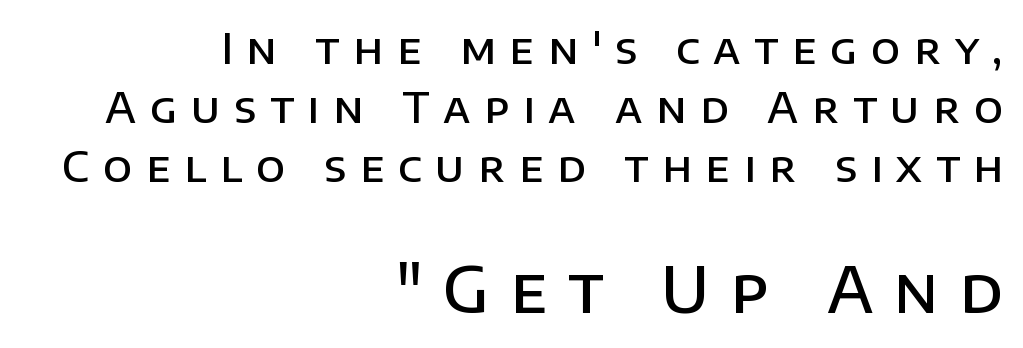
Q: Is the text bold? A: Semi-bold.
Q: Is the text italic (slanted)? A: No, it is upright.
Q: Is the typeface a serif or a sans-serif typeface? A: Sans-serif.
Q: Is the text underlined? A: No.
Q: How is the paragraph aligned? A: Right-aligned.
Q: Is the spacing between letters normal or unusually wide? A: Unusually wide.
Q: Is the spacing between lines tight, normal or loose? A: Normal.
Q: Which block of text is set in a larger size, the first (top) or the second (bottom)? A: The second (bottom) one.
Q: Width (condensed, normal, or wide)? A: Normal.
Q: Stroke contrast? A: Low.
Q: x-height? A: Large.
Q: Monospaced? A: No.
